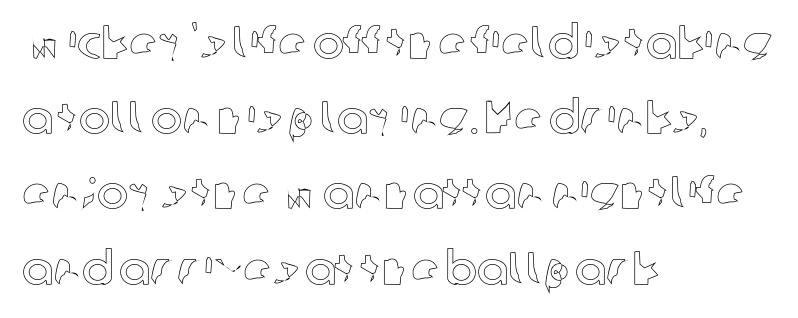
The rendering uses a moderate line-height, typical for paragraphs. The setting favours the left margin, as ordinary paragraphs usually do. Varying glyph widths throughout — classic text-font behaviour. Between one letter and the next there's only the usual sliver of space. In terms of posture, this sample is upright.
